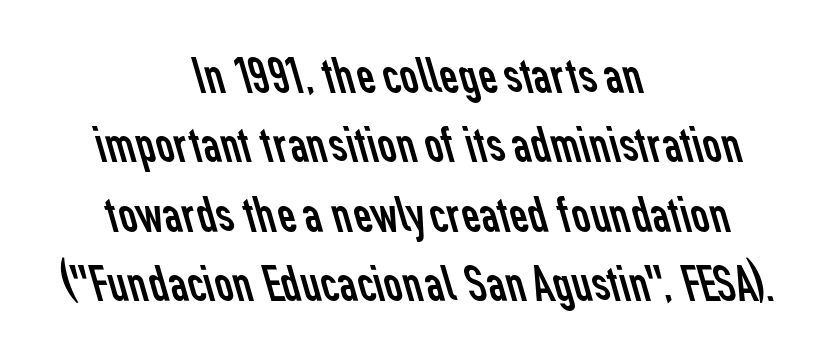
{"serif": "no", "bold": "no", "weight": "regular", "width": "normal", "stroke_contrast": "low", "x_height": "medium", "monospaced": "no", "underline": "no", "align": "center", "line_spacing": "normal", "line_spacing_ratio": 1.36, "letter_spacing": "normal", "letter_spacing_em": 0.0, "glyph_px": 51}
